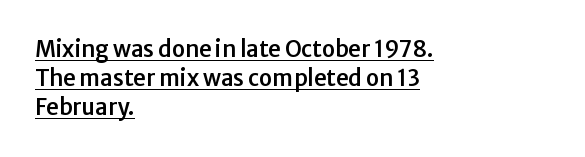
Q: Is the text italic (slanted)? A: No, it is upright.
Q: Is the text underlined? A: Yes.
Q: How is the paragraph aligned? A: Left-aligned.
Q: Is the spacing between letters normal or unusually wide? A: Normal.
Q: Is the spacing between lines tight, normal or loose? A: Normal.
